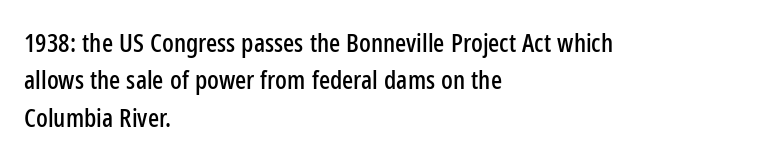
{"italic": "no", "underline": "no", "align": "left", "line_spacing": "normal", "line_spacing_ratio": 1.44, "letter_spacing": "normal", "letter_spacing_em": 0.0, "glyph_px": 26}
